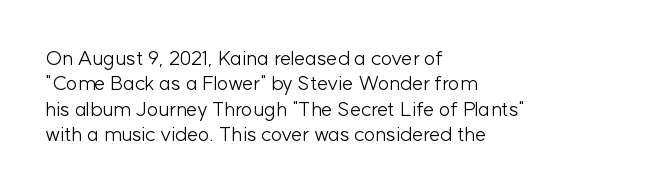
Q: Is the text bold? A: No.
Q: Is the text italic (slanted)? A: No, it is upright.
Q: Is the text underlined? A: No.
Q: How is the paragraph aligned? A: Left-aligned.
Q: Is the spacing between letters normal or unusually wide? A: Normal.
Q: Is the spacing between lines tight, normal or loose? A: Normal.
